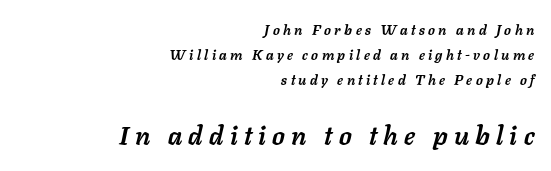
Q: Is the text bold? A: Yes.
Q: Is the text italic (slanted)? A: Yes, it leans right by about 11 degrees.
Q: Is the text underlined? A: No.
Q: How is the paragraph aligned? A: Right-aligned.
Q: Is the spacing between letters normal or unusually wide? A: Unusually wide.
Q: Which block of text is set in a larger size, the first (top) or the second (bottom)? A: The second (bottom) one.
